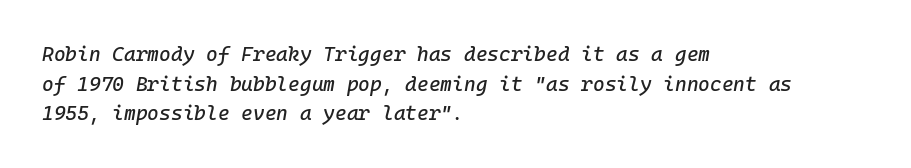
Q: Is the text italic (slanted)? A: Yes, it leans right by about 10 degrees.
Q: Is the text underlined? A: No.
Q: How is the paragraph aligned? A: Left-aligned.
Q: Is the spacing between letters normal or unusually wide? A: Normal.
Q: Is the spacing between lines tight, normal or loose? A: Normal.
